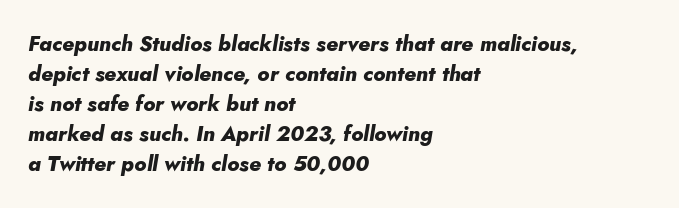
The image shows 21 px bold type, italic (leaning right); set left-aligned, normal line spacing (1.43x), normal letter spacing, not underlined.
